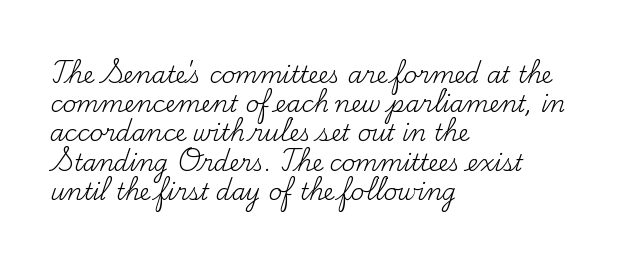
{"bold": "no", "underline": "no", "align": "left", "line_spacing": "normal", "line_spacing_ratio": 1.27, "letter_spacing": "normal", "letter_spacing_em": 0.0, "glyph_px": 23}
